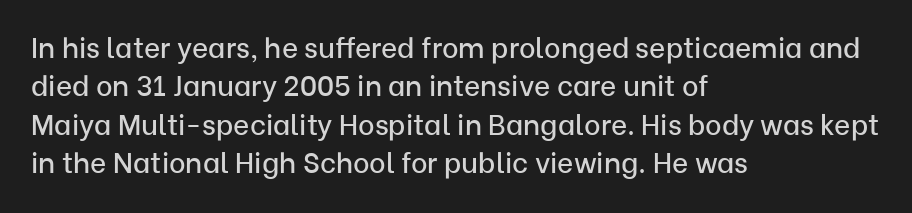
{"serif": "no", "italic": "no", "width": "normal", "stroke_contrast": "low", "x_height": "medium", "monospaced": "no", "underline": "no", "align": "left", "line_spacing": "normal", "line_spacing_ratio": 1.37, "letter_spacing": "normal", "letter_spacing_em": 0.0, "glyph_px": 28}
